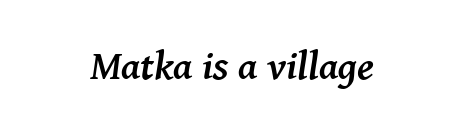
{"serif": "yes", "italic": "yes", "lean": "right", "slant_degrees": 8, "bold": "yes", "weight": "semibold", "width": "normal", "stroke_contrast": "medium", "x_height": "medium", "monospaced": "no", "underline": "no", "letter_spacing": "normal", "letter_spacing_em": 0.0, "glyph_px": 40}
